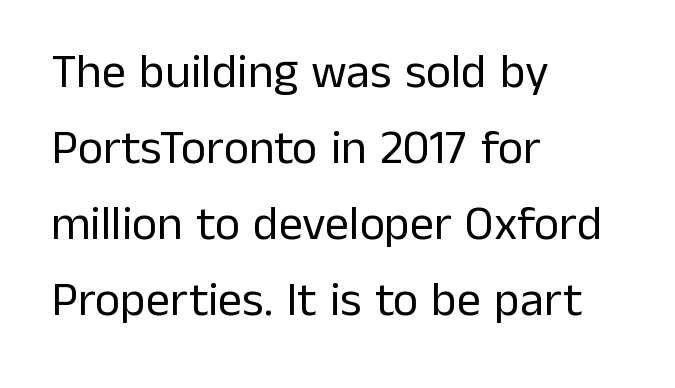
The specimen reads as upright at a glance. Is the stroke heavy? The answer is a plain regular-or-lighter. Any mark beneath the type? The region is blank. Interline gaps are of average width in this sample.
